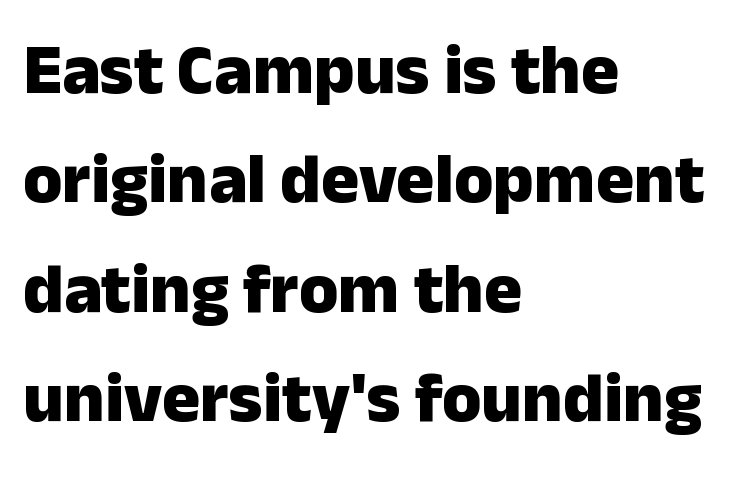
Is this a fixed-width face? No — the glyphs have proportional, varying widths. Strokes here are thick enough to call this a true bold. Posture: straight, roman, zero tilt. Descenders hang freely into open space. Is the letter spacing exaggerated? No — it looks like the ordinary default.
